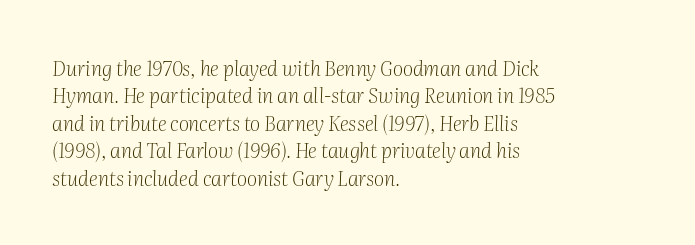
{"italic": "yes", "lean": "right", "slant_degrees": 2, "bold": "no", "underline": "no", "align": "left", "line_spacing": "normal", "line_spacing_ratio": 1.37, "letter_spacing": "normal", "letter_spacing_em": 0.0, "glyph_px": 20}
